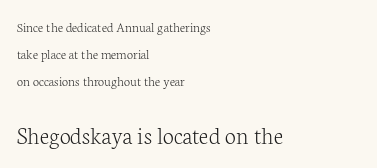
These two chunks differ in scale, with the bottom chunk taking the larger measure. These lines were composed using upright roman letters. Unmarked baselines from the first word to the last. Vertically, the passage feels expansive, rows floating well apart.
